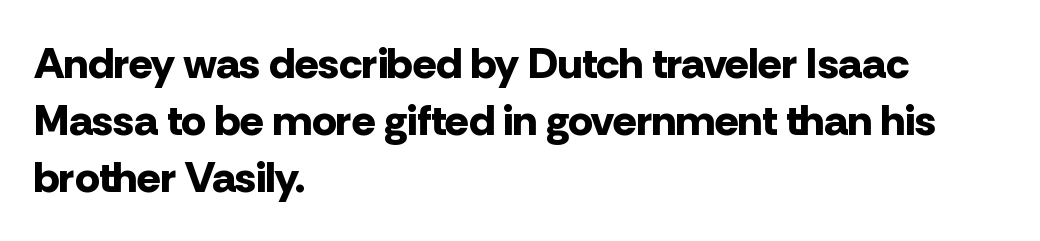
The image shows 44 px bold sans-serif type, upright; set left-aligned, normal line spacing (1.3x), normal letter spacing, not underlined; low stroke contrast and a medium x-height.
